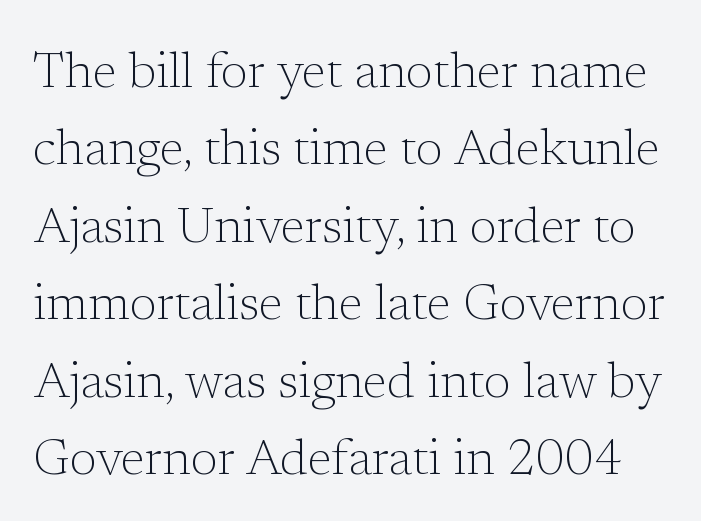
Do the characters align in a grid? No, the font is proportional. Normally led — the rows are evenly, conventionally spaced. In terms of letterform style, serifs are clearly present. In terms of letterspacing, this is plain default setting. Is there any slant? The stems are plumb. Letters have the restrained weight of plain body copy at most.
